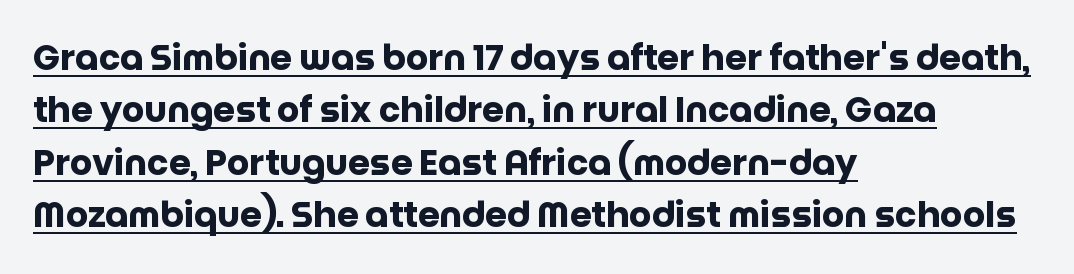
The image shows 35 px heavy sans-serif type, upright; set left-aligned, normal line spacing (1.5x), normal letter spacing, underlined; low stroke contrast and a large x-height.
